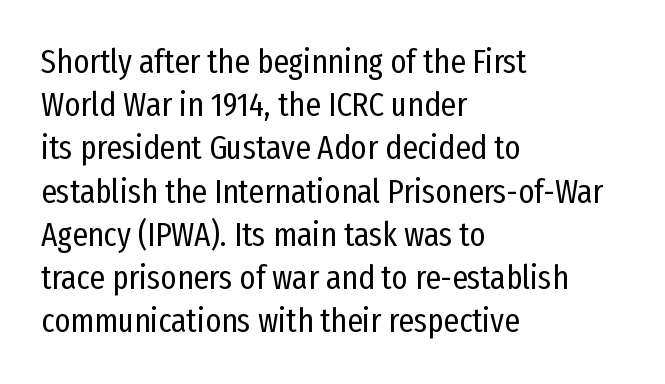
Q: Is the text bold? A: No.
Q: Is the text italic (slanted)? A: No, it is upright.
Q: Is the typeface a serif or a sans-serif typeface? A: Sans-serif.
Q: Is the text underlined? A: No.
Q: How is the paragraph aligned? A: Left-aligned.
Q: Is the spacing between letters normal or unusually wide? A: Normal.
Q: Is the spacing between lines tight, normal or loose? A: Normal.
Q: Width (condensed, normal, or wide)? A: Condensed.
Q: Stroke contrast? A: Low.
Q: x-height? A: Medium.
Q: Monospaced? A: No.
